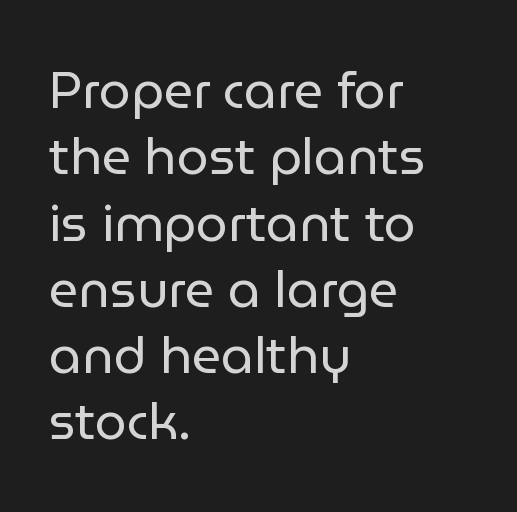
{"serif": "no", "italic": "no", "bold": "no", "weight": "regular", "width": "normal", "stroke_contrast": "low", "x_height": "medium", "monospaced": "no", "underline": "no", "align": "left", "line_spacing": "normal", "line_spacing_ratio": 1.3, "letter_spacing": "normal", "letter_spacing_em": 0.0, "glyph_px": 51}
